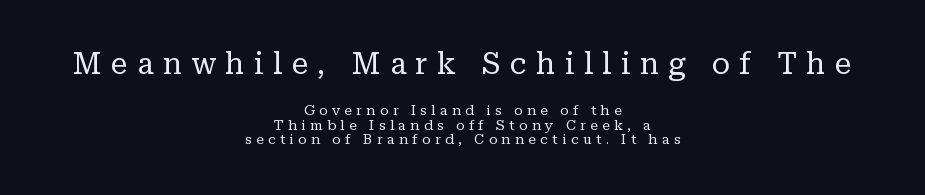
Q: Is the text bold? A: No.
Q: Is the text italic (slanted)? A: No, it is upright.
Q: Is the typeface a serif or a sans-serif typeface? A: Serif.
Q: Is the text underlined? A: No.
Q: How is the paragraph aligned? A: Centered.
Q: Is the spacing between letters normal or unusually wide? A: Unusually wide.
Q: Is the spacing between lines tight, normal or loose? A: Tight.
Q: Which block of text is set in a larger size, the first (top) or the second (bottom)? A: The first (top) one.
Q: Width (condensed, normal, or wide)? A: Normal.
Q: Stroke contrast? A: Low.
Q: x-height? A: Medium.
Q: Monospaced? A: No.
